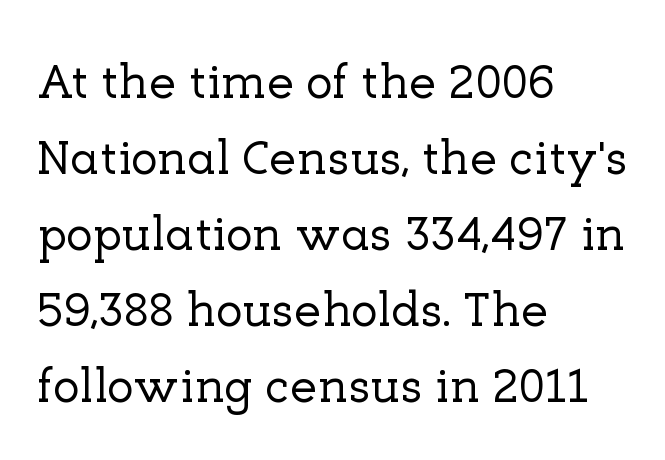
The designer left line spacing at the default. Nope, not italic — everything's standing straight. This sample uses plain, unmodified letter spacing. Font category for this specimen: serif. Casual observation: everything's shoved over to the left. Descenders are the only things crossing below the line.
